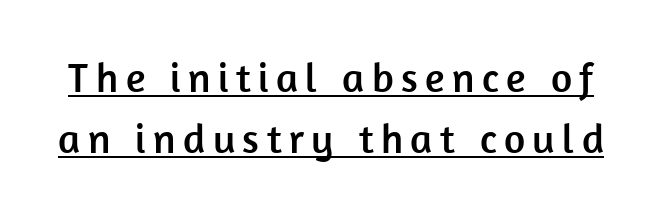
The image shows 41 px sans-serif type, upright; set normal line spacing (1.48x), underlined; low stroke contrast and a medium x-height.
